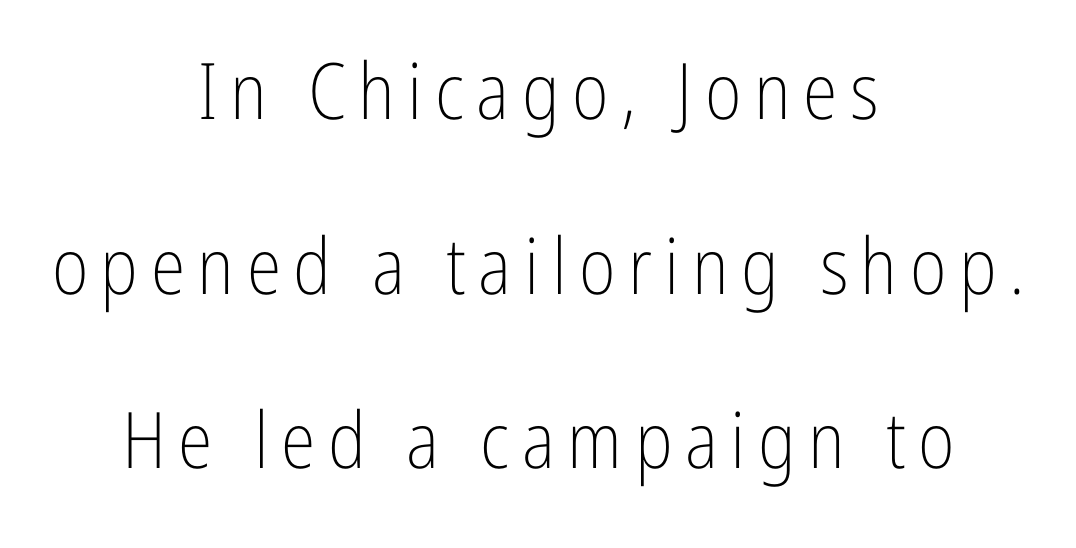
The image shows 78 px light, condensed sans-serif type, upright; set centered, loose line spacing (2.24x), not underlined; low stroke contrast and a medium x-height.
